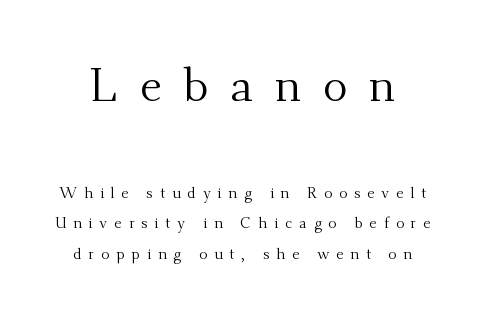
The image shows 46 px regular-weight serif type, upright; set loose line spacing (2.04x), unusually wide letter spacing (+0.47 em), not underlined; the first (top) block is 3.07x larger; medium stroke contrast and a small x-height.
